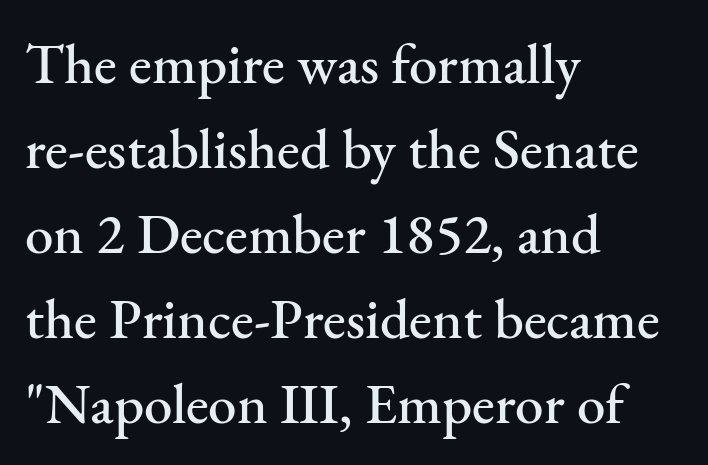
The image shows 57 px serif type, upright; set left-aligned, normal line spacing (1.49x), normal letter spacing, not underlined; medium stroke contrast and a small x-height.
